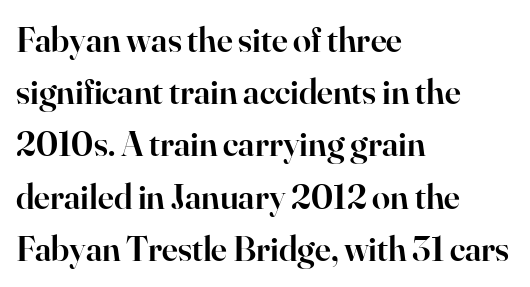
{"serif": "yes", "italic": "no", "bold": "semi", "weight": "semibold", "width": "normal", "stroke_contrast": "high", "x_height": "small", "monospaced": "no", "underline": "no", "align": "left", "line_spacing": "normal", "line_spacing_ratio": 1.45, "letter_spacing": "normal", "letter_spacing_em": 0.0, "glyph_px": 36}
